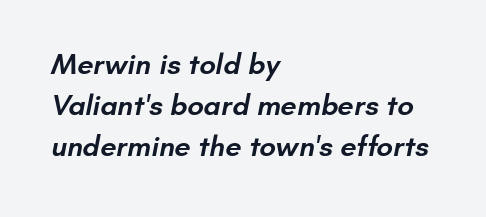
Proportional: the letters do not fall into vertical columns. Caption: semibold face, moderately heavy strokes. Alignment: flush left. Notice how descenders clear the ascenders below comfortably — that's standard leading. The words here are not underlined. Is the letter spacing exaggerated? No — it looks like the ordinary default.
